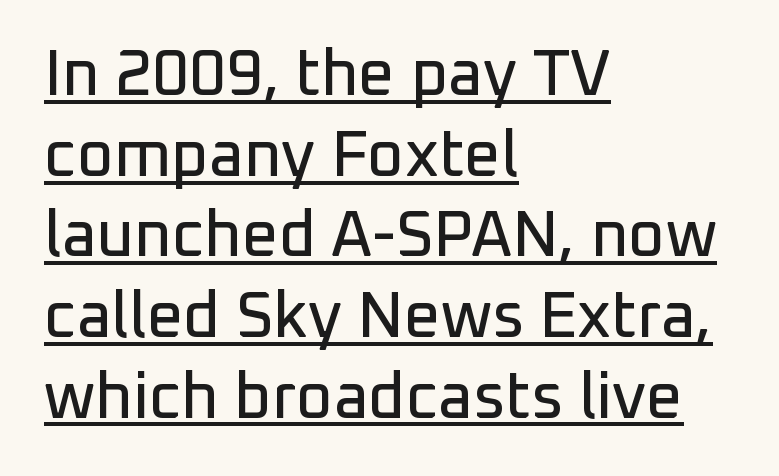
Q: Is the text italic (slanted)? A: No, it is upright.
Q: Is the typeface a serif or a sans-serif typeface? A: Sans-serif.
Q: Is the text underlined? A: Yes.
Q: How is the paragraph aligned? A: Left-aligned.
Q: Is the spacing between letters normal or unusually wide? A: Normal.
Q: Is the spacing between lines tight, normal or loose? A: Normal.
Q: Width (condensed, normal, or wide)? A: Normal.
Q: Stroke contrast? A: Low.
Q: x-height? A: Medium.
Q: Monospaced? A: No.
